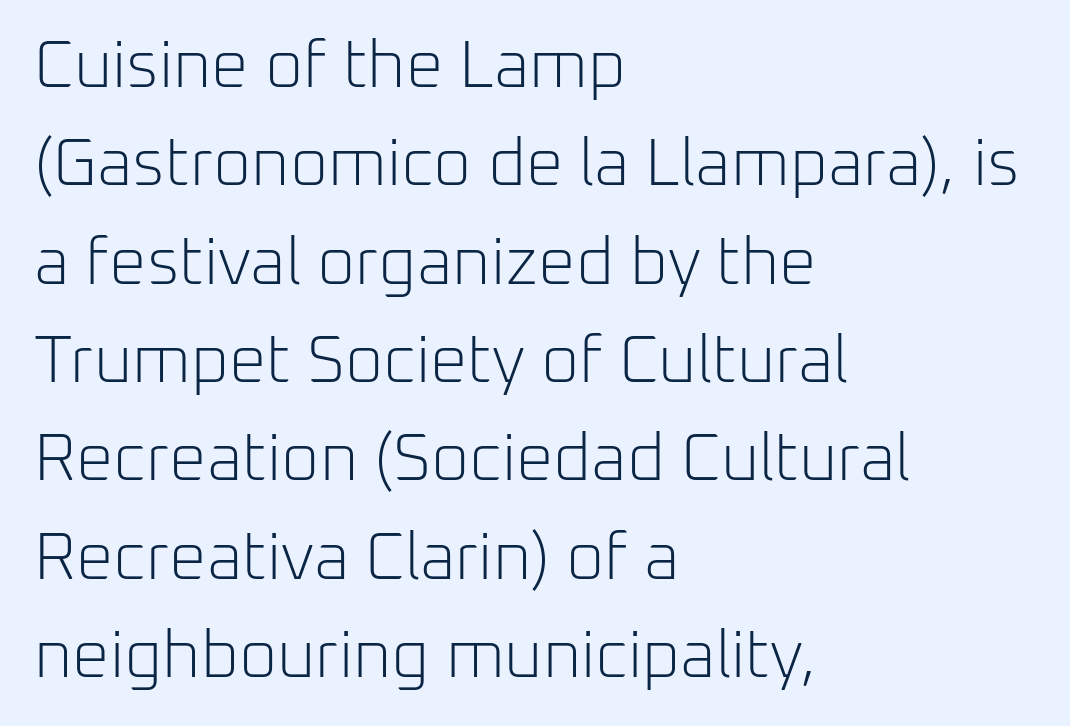
{"serif": "no", "italic": "no", "bold": "no", "weight": "light", "width": "normal", "stroke_contrast": "low", "x_height": "medium", "monospaced": "no", "underline": "no", "align": "left", "line_spacing": "normal", "line_spacing_ratio": 1.49, "letter_spacing": "normal", "letter_spacing_em": 0.0, "glyph_px": 66}
